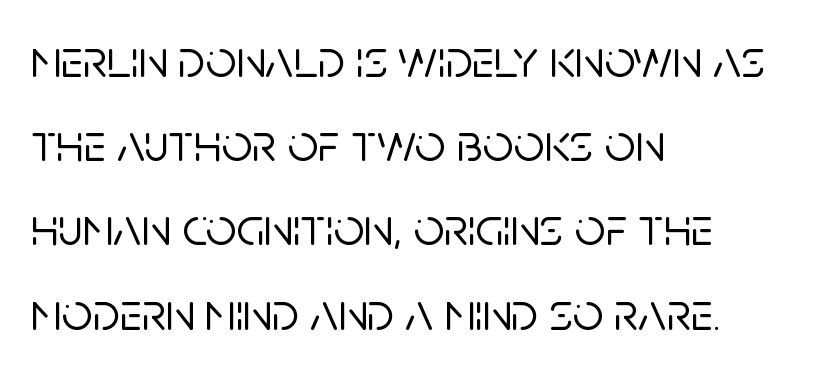
Grotesque or geometric, the face here clearly has no serifs. A typesetter would call this leading conventional body-copy spacing. The gaps between neighbouring characters are ordinary and unremarkable. Ordinary non-slanted type is in use. Glance below the letters and you will spot only blank space. Proportional: the letters do not fall into vertical columns.
